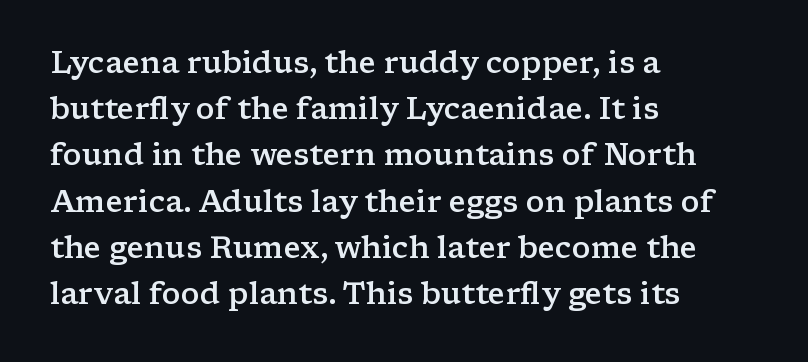
Q: Is the text bold? A: Semi-bold.
Q: Is the text italic (slanted)? A: No, it is upright.
Q: Is the typeface a serif or a sans-serif typeface? A: Serif.
Q: Is the text underlined? A: No.
Q: How is the paragraph aligned? A: Left-aligned.
Q: Is the spacing between letters normal or unusually wide? A: Normal.
Q: Is the spacing between lines tight, normal or loose? A: Normal.
Q: Width (condensed, normal, or wide)? A: Wide.
Q: Stroke contrast? A: Low.
Q: x-height? A: Medium.
Q: Monospaced? A: No.
